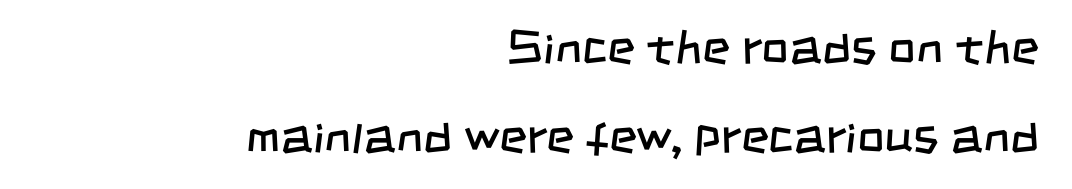
Q: Is the text bold? A: No.
Q: Is the typeface a serif or a sans-serif typeface? A: Sans-serif.
Q: Is the text underlined? A: No.
Q: How is the paragraph aligned? A: Right-aligned.
Q: Is the spacing between letters normal or unusually wide? A: Normal.
Q: Width (condensed, normal, or wide)? A: Condensed.
Q: Stroke contrast? A: Low.
Q: x-height? A: Large.
Q: Monospaced? A: No.
